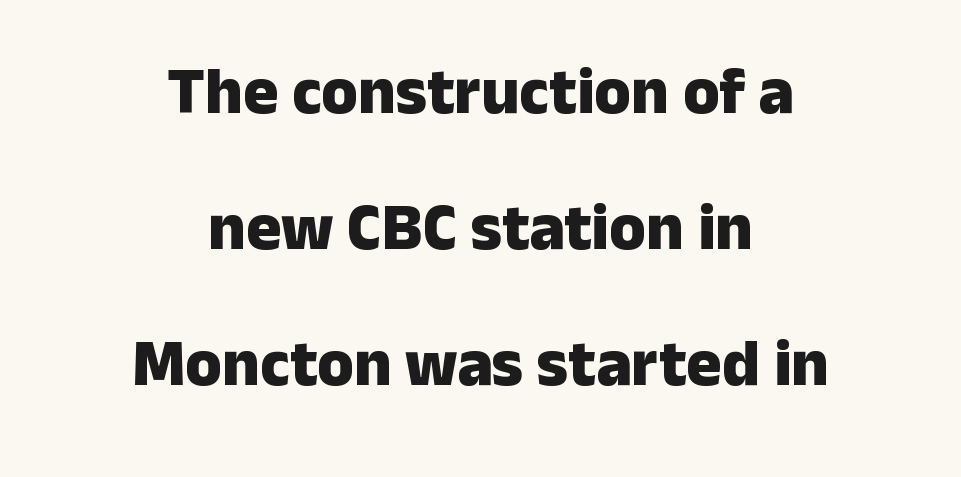
The tracking reads as untouched default to a designer's eye. Airy leading. This rendering uses center alignment, leaving both contours irregular but symmetric. Plenty of ink on the page — the face is bold.
